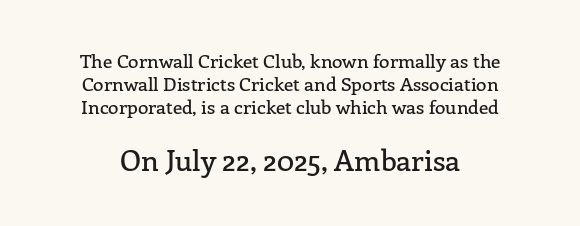
{"serif": "yes", "italic": "no", "width": "normal", "stroke_contrast": "low", "x_height": "medium", "monospaced": "no", "underline": "no", "line_spacing_ratio": 1.2, "letter_spacing": "normal", "letter_spacing_em": 0.0, "larger_block": "second", "size_ratio": 1.53, "glyph_px": 29}
